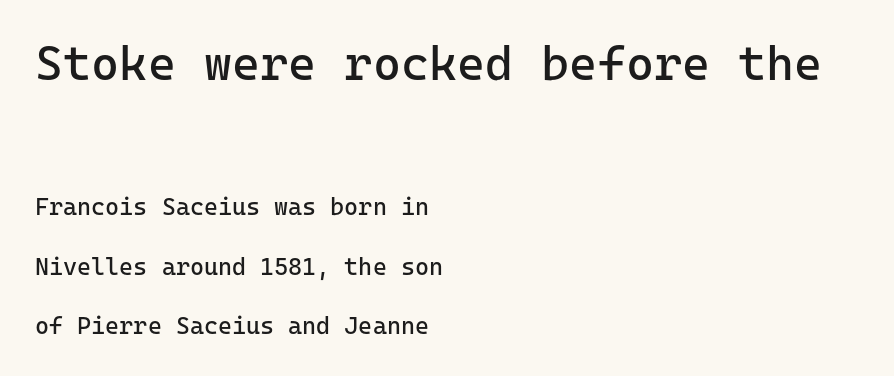
Q: Is the text bold? A: No.
Q: Is the text italic (slanted)? A: No, it is upright.
Q: Is the typeface a serif or a sans-serif typeface? A: Sans-serif.
Q: Is the text underlined? A: No.
Q: How is the paragraph aligned? A: Left-aligned.
Q: Is the spacing between letters normal or unusually wide? A: Normal.
Q: Is the spacing between lines tight, normal or loose? A: Loose.
Q: Which block of text is set in a larger size, the first (top) or the second (bottom)? A: The first (top) one.
Q: Width (condensed, normal, or wide)? A: Normal.
Q: Stroke contrast? A: Low.
Q: x-height? A: Medium.
